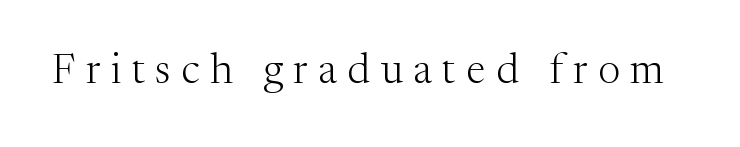
Words float on clear page, feet unadorned. The letterforms stand isolated, each surrounded by extra space. Ascenders rise straight up at ninety degrees. Here the designer chose a conventional face with non-uniform glyph widths. The type family on display is of the serif kind.
